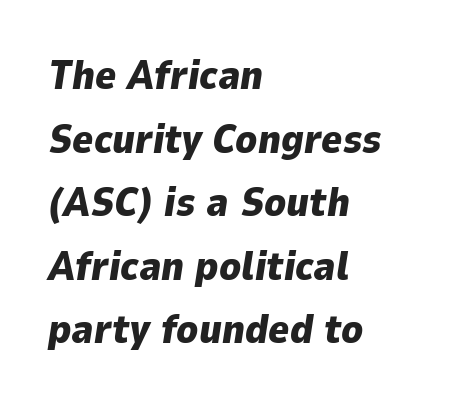
Q: Is the text bold? A: Yes.
Q: Is the text italic (slanted)? A: Yes, it leans right by about 9 degrees.
Q: Is the text underlined? A: No.
Q: How is the paragraph aligned? A: Left-aligned.
Q: Is the spacing between letters normal or unusually wide? A: Normal.
Q: Is the spacing between lines tight, normal or loose? A: Normal.
Q: Width (condensed, normal, or wide)? A: Normal.
Q: Stroke contrast? A: Low.
Q: x-height? A: Medium.
Q: Monospaced? A: No.
